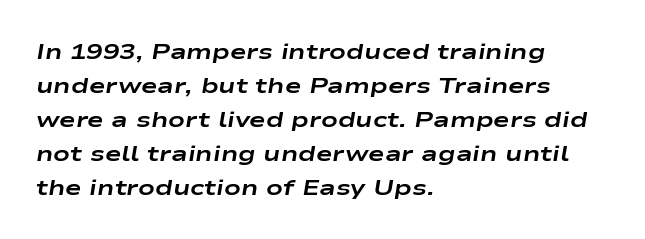
Q: Is the text bold? A: Yes.
Q: Is the text italic (slanted)? A: Yes, it leans right by about 9 degrees.
Q: Is the text underlined? A: No.
Q: How is the paragraph aligned? A: Left-aligned.
Q: Is the spacing between letters normal or unusually wide? A: Normal.
Q: Is the spacing between lines tight, normal or loose? A: Normal.
